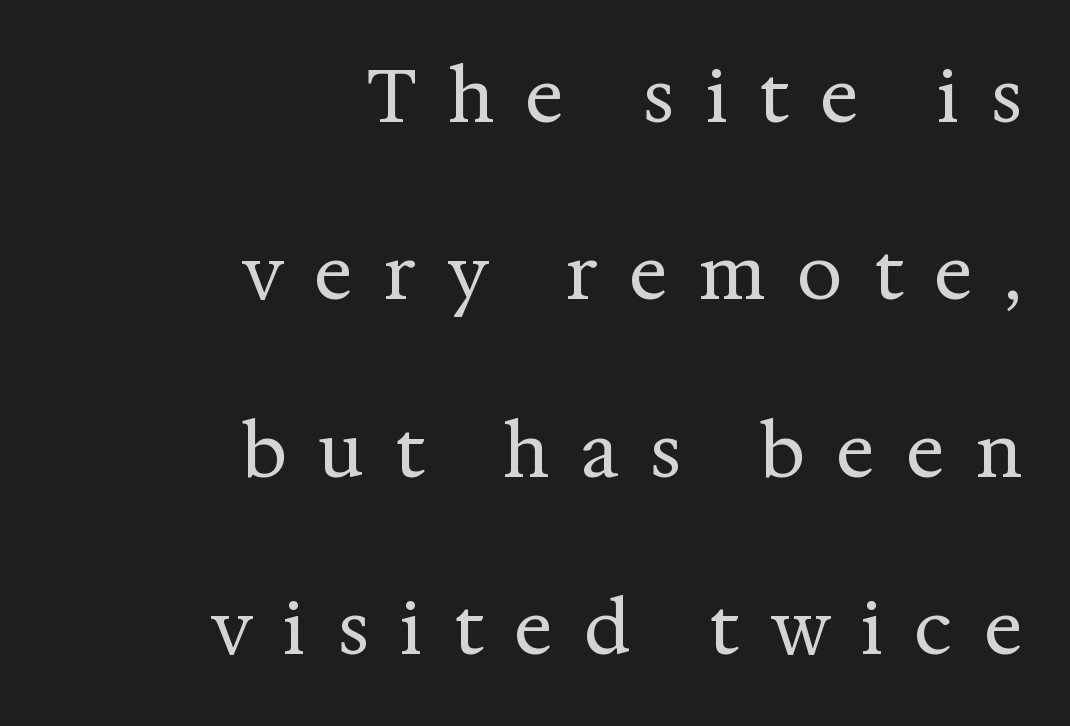
The rendering inserts visible extra space after every character. Nope, not italic — everything's standing straight. What kind of face is this? One with serifs. The strokes are not fattened; the text isn't bold.
